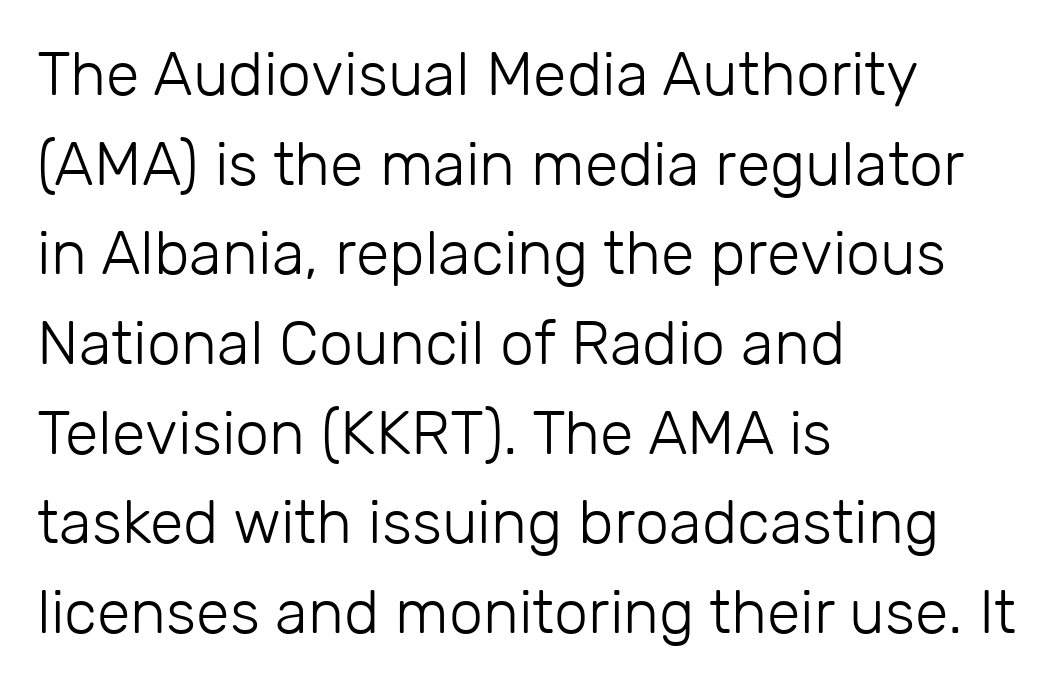
The image shows 61 px light sans-serif type, upright; set left-aligned, normal line spacing (1.47x), normal letter spacing, not underlined; low stroke contrast and a medium x-height.
